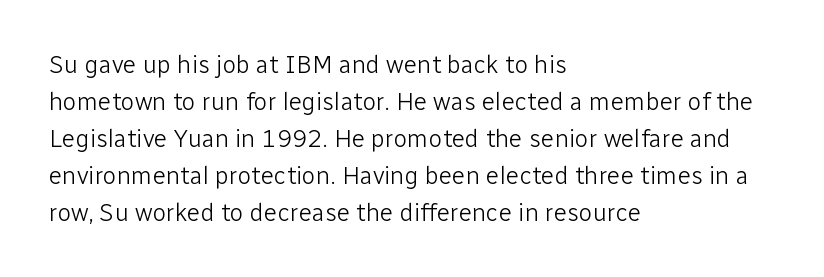
The image shows 25 px text type, upright; set left-aligned, normal line spacing (1.48x), normal letter spacing, not underlined.
